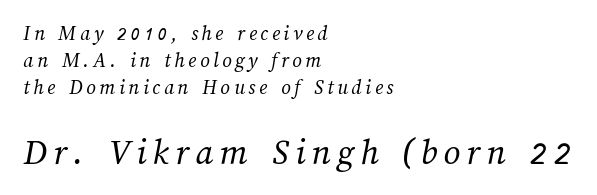
Q: Is the text bold? A: No.
Q: Is the text underlined? A: No.
Q: How is the paragraph aligned? A: Left-aligned.
Q: Is the spacing between lines tight, normal or loose? A: Normal.
Q: Which block of text is set in a larger size, the first (top) or the second (bottom)? A: The second (bottom) one.
Q: Width (condensed, normal, or wide)? A: Normal.
Q: Stroke contrast? A: Medium.
Q: x-height? A: Medium.
Q: Monospaced? A: No.
